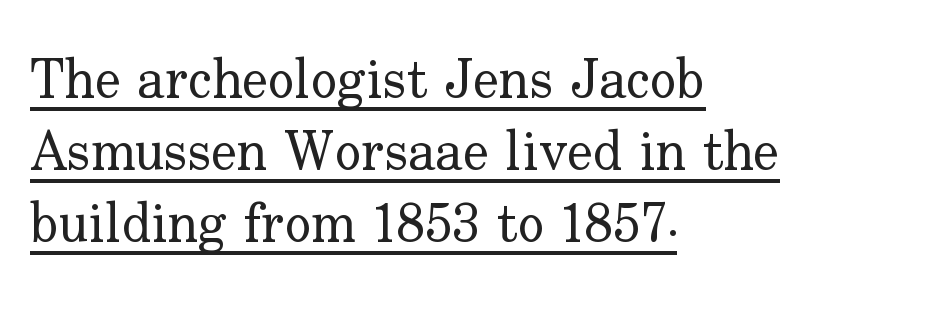
The image shows 55 px regular-weight serif type, upright; set left-aligned, normal line spacing (1.31x), normal letter spacing, underlined; low stroke contrast and a small x-height.
